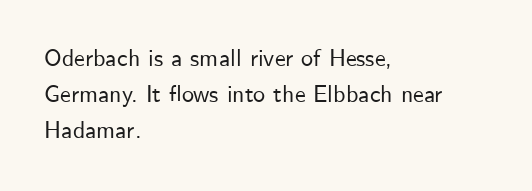
The image shows 24 px text type, upright; set left-aligned, normal line spacing (1.5x), normal letter spacing, not underlined.
